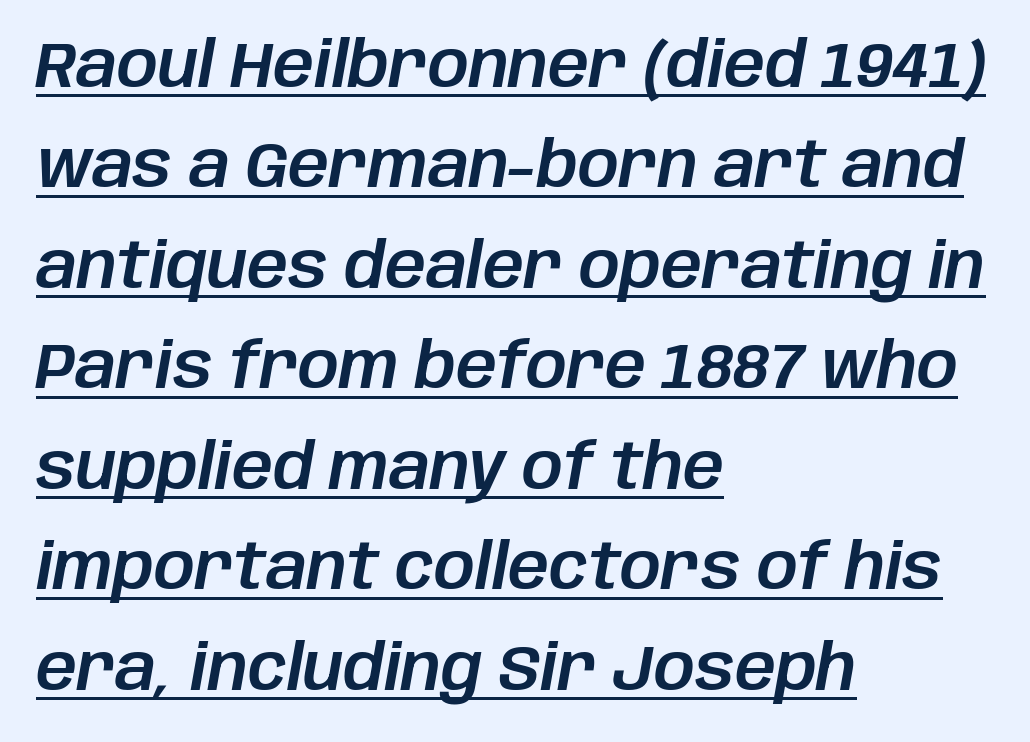
Q: Is the text italic (slanted)? A: Yes, it leans right by about 10 degrees.
Q: Is the text underlined? A: Yes.
Q: How is the paragraph aligned? A: Left-aligned.
Q: Is the spacing between letters normal or unusually wide? A: Normal.
Q: Is the spacing between lines tight, normal or loose? A: Normal.
Q: Width (condensed, normal, or wide)? A: Normal.
Q: Stroke contrast? A: Low.
Q: x-height? A: Large.
Q: Monospaced? A: No.
